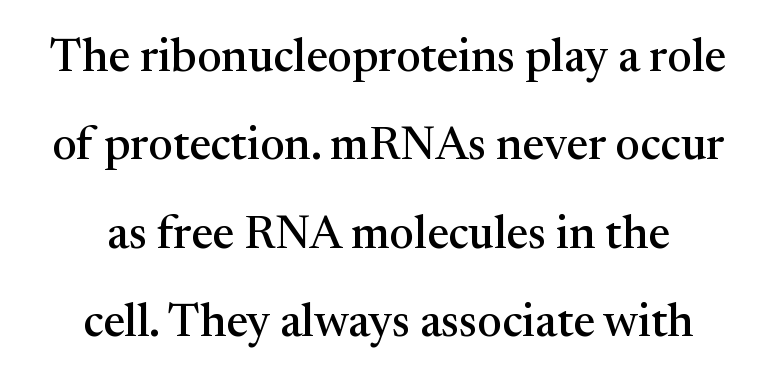
{"serif": "yes", "italic": "no", "width": "normal", "stroke_contrast": "medium", "x_height": "medium", "monospaced": "no", "underline": "no", "line_spacing": "loose", "line_spacing_ratio": 1.92, "letter_spacing": "normal", "letter_spacing_em": 0.0, "glyph_px": 46}
